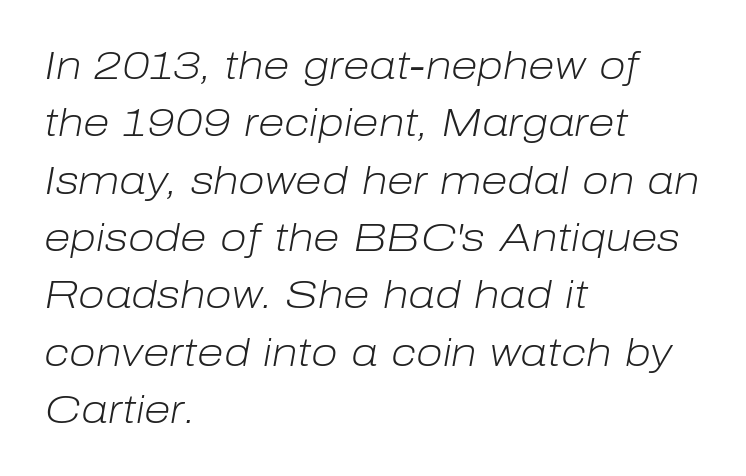
The image shows 39 px light type, italic (leaning right); set left-aligned, normal line spacing (1.47x), normal letter spacing, not underlined; low stroke contrast and a medium x-height.
